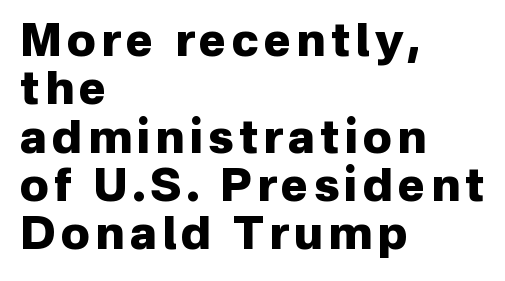
Q: Is the text bold? A: Yes.
Q: Is the text italic (slanted)? A: No, it is upright.
Q: Is the typeface a serif or a sans-serif typeface? A: Sans-serif.
Q: Is the text underlined? A: No.
Q: How is the paragraph aligned? A: Left-aligned.
Q: Is the spacing between lines tight, normal or loose? A: Tight.
Q: Width (condensed, normal, or wide)? A: Normal.
Q: Stroke contrast? A: Low.
Q: x-height? A: Medium.
Q: Monospaced? A: No.
